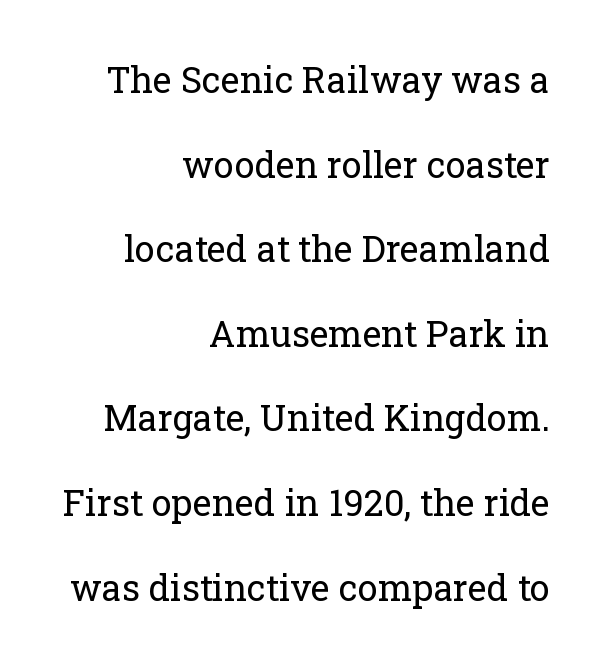
{"serif": "yes", "italic": "no", "bold": "no", "weight": "regular", "width": "normal", "stroke_contrast": "low", "x_height": "medium", "monospaced": "no", "underline": "no", "align": "right", "line_spacing": "loose", "line_spacing_ratio": 2.35, "letter_spacing": "normal", "letter_spacing_em": 0.0, "glyph_px": 36}
